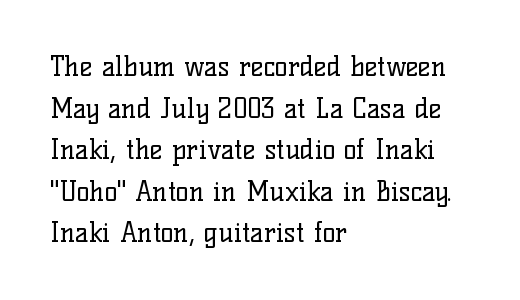
This sample uses an upright cut, with every glyph sitting square on the baseline. Lines of text with bare space underneath. The setting favours the left margin, as ordinary paragraphs usually do. Leading: standard. The typesetting does not lean heavy: it is not bold. You could call the tracking neutral — neither tight nor loose.
